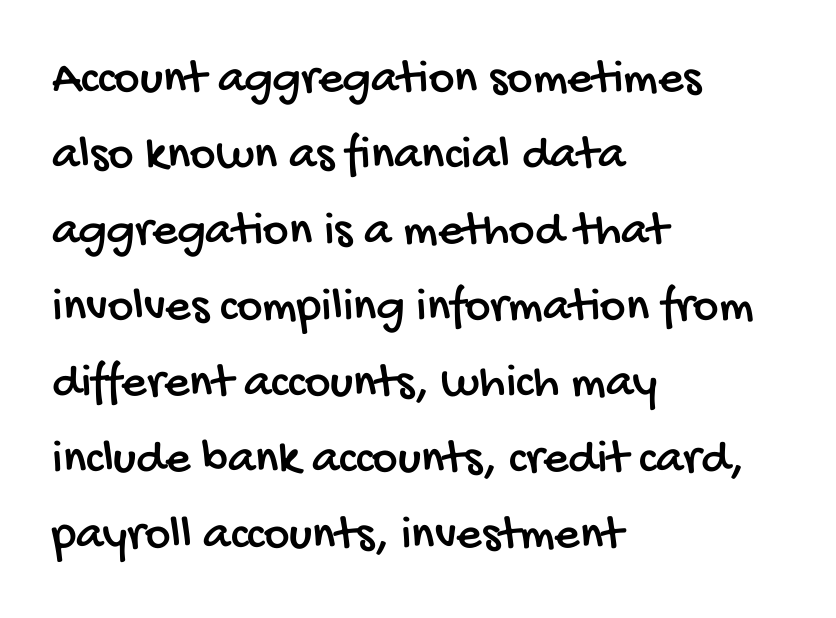
Notice how descenders clear the ascenders below comfortably — that's standard leading. The rendering anchors every line to the left-hand side. Here the designer chose a conventional face with non-uniform glyph widths. What stands out about the letter spacing? Nothing — it is the standard amount. Each letter's strokes conclude bluntly, with no projecting serifs.
